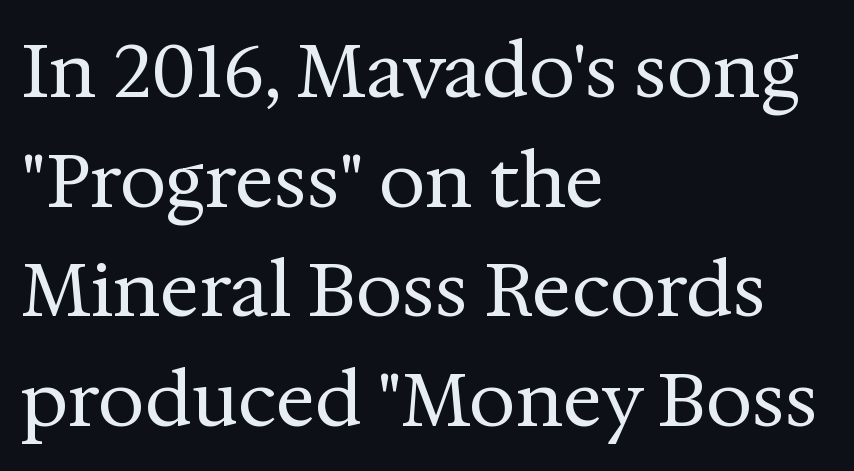
The face looks like a standard text weight, possibly lighter. A typesetter would label this face a serif. Every stem runs plumb, perpendicular to the baseline. A student would call this left alignment; a typographer would say flush left, rag right. The passage shown is typed in a proportional face where columns would drift.
